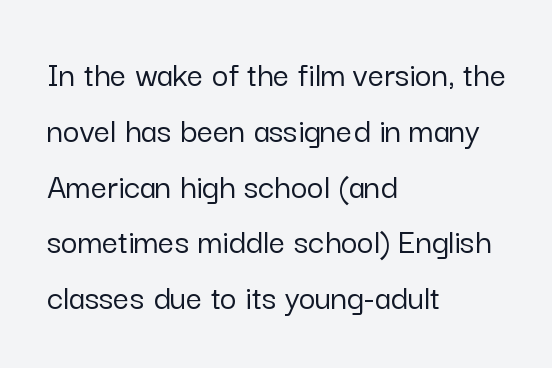
Q: Is the text italic (slanted)? A: No, it is upright.
Q: Is the typeface a serif or a sans-serif typeface? A: Sans-serif.
Q: Is the text underlined? A: No.
Q: How is the paragraph aligned? A: Left-aligned.
Q: Is the spacing between letters normal or unusually wide? A: Normal.
Q: Is the spacing between lines tight, normal or loose? A: Normal.
Q: Width (condensed, normal, or wide)? A: Normal.
Q: Stroke contrast? A: Low.
Q: x-height? A: Medium.
Q: Monospaced? A: No.
